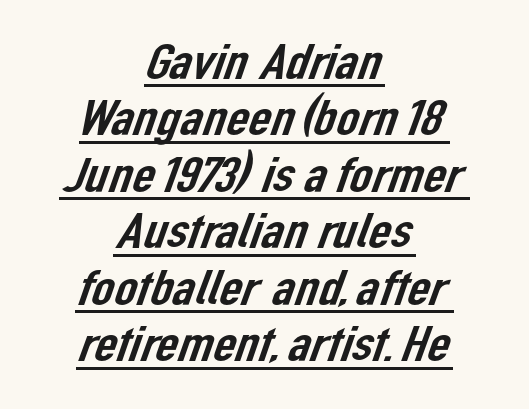
Q: Is the typeface a serif or a sans-serif typeface? A: Sans-serif.
Q: Is the text underlined? A: Yes.
Q: How is the paragraph aligned? A: Centered.
Q: Is the spacing between letters normal or unusually wide? A: Normal.
Q: Is the spacing between lines tight, normal or loose? A: Tight.
Q: Width (condensed, normal, or wide)? A: Normal.
Q: Stroke contrast? A: Low.
Q: x-height? A: Medium.
Q: Monospaced? A: No.
